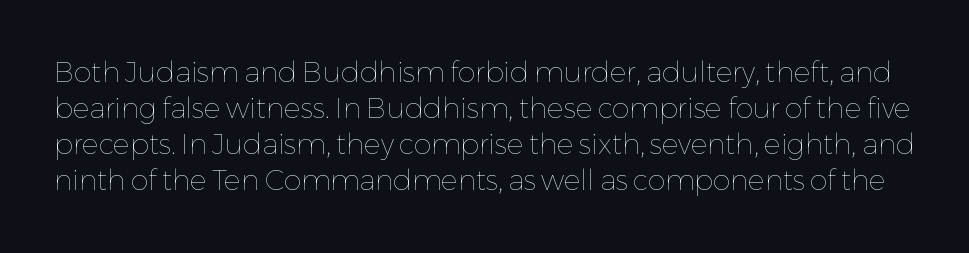
Q: Is the text bold? A: No.
Q: Is the text italic (slanted)? A: No, it is upright.
Q: Is the text underlined? A: No.
Q: Is the spacing between letters normal or unusually wide? A: Normal.
Q: Is the spacing between lines tight, normal or loose? A: Normal.
Q: Width (condensed, normal, or wide)? A: Normal.
Q: Stroke contrast? A: Low.
Q: x-height? A: Medium.
Q: Monospaced? A: No.
